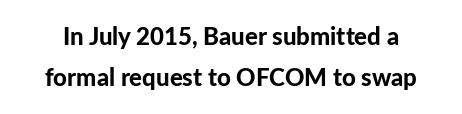
The image shows 24 px bold type, upright; set line spacing 1.72x, normal letter spacing, not underlined.
